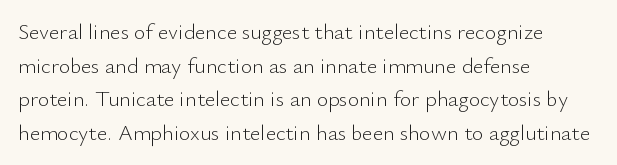
The image shows 22 px text type, upright; set left-aligned, normal line spacing (1.53x), normal letter spacing, not underlined.
